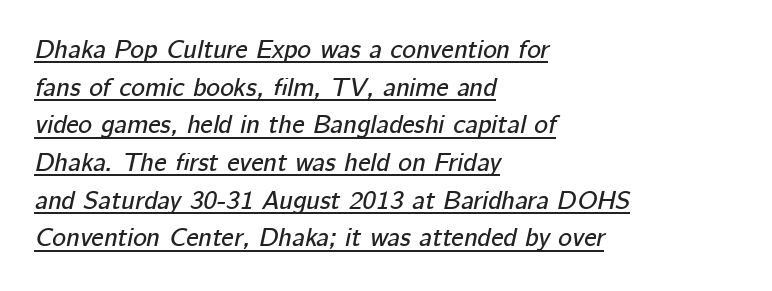
{"italic": "yes", "lean": "right", "slant_degrees": 12, "underline": "yes", "align": "left", "line_spacing": "normal", "line_spacing_ratio": 1.45, "letter_spacing": "normal", "letter_spacing_em": 0.0, "glyph_px": 26}
